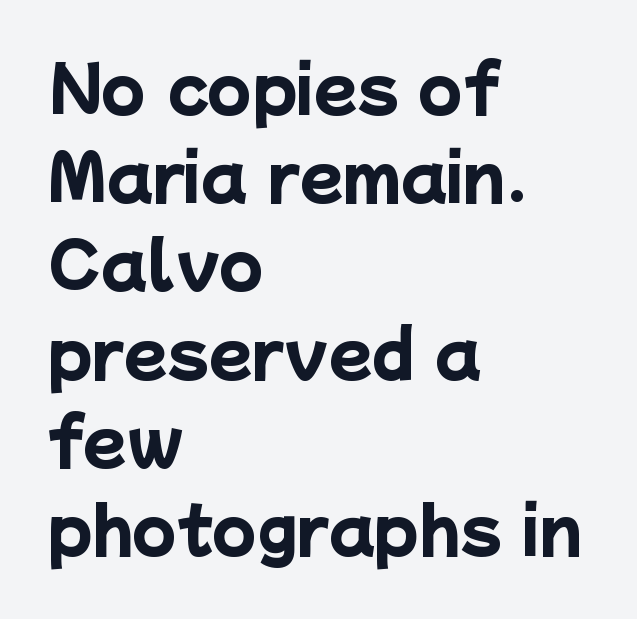
{"serif": "no", "bold": "yes", "weight": "heavy", "width": "normal", "stroke_contrast": "low", "x_height": "medium", "monospaced": "no", "underline": "no", "align": "left", "line_spacing": "normal", "line_spacing_ratio": 1.4, "letter_spacing": "normal", "letter_spacing_em": 0.0, "glyph_px": 63}
